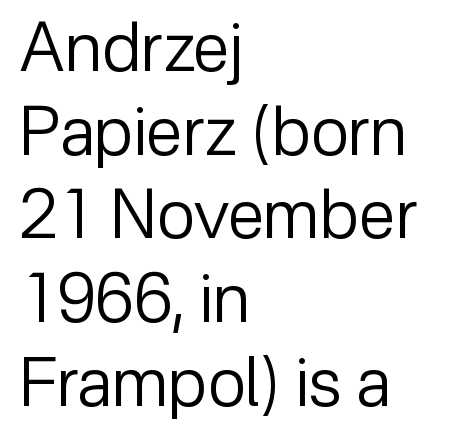
The image shows 67 px regular-weight sans-serif type, upright; set left-aligned, normal line spacing (1.25x), normal letter spacing, not underlined; low stroke contrast and a medium x-height.
